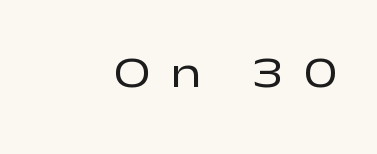
Q: Is the text bold? A: No.
Q: Is the text italic (slanted)? A: No, it is upright.
Q: Is the typeface a serif or a sans-serif typeface? A: Sans-serif.
Q: Is the text underlined? A: No.
Q: Is the spacing between letters normal or unusually wide? A: Unusually wide.
Q: Width (condensed, normal, or wide)? A: Wide.
Q: Stroke contrast? A: Low.
Q: x-height? A: Medium.
Q: Monospaced? A: No.
